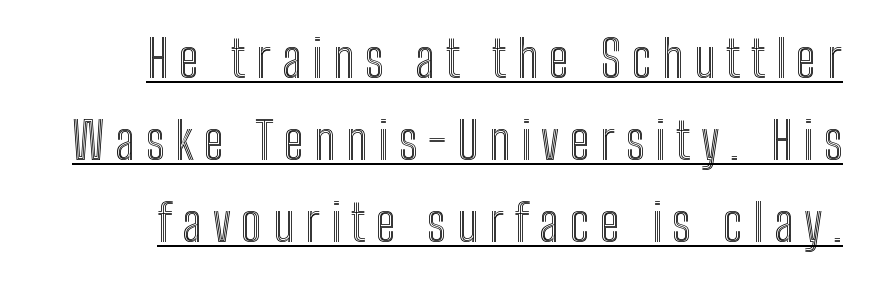
{"italic": "no", "width": "condensed", "x_height": "medium", "monospaced": "no", "underline": "yes", "line_spacing": "normal", "line_spacing_ratio": 1.61, "letter_spacing": "wide", "letter_spacing_em": 0.21, "glyph_px": 51}
